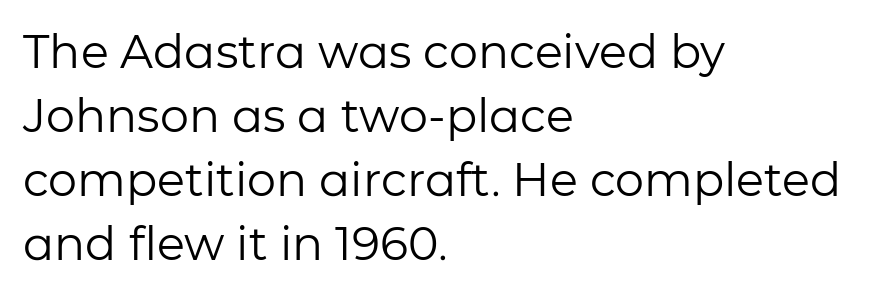
Q: Is the text bold? A: No.
Q: Is the text italic (slanted)? A: No, it is upright.
Q: Is the typeface a serif or a sans-serif typeface? A: Sans-serif.
Q: Is the text underlined? A: No.
Q: How is the paragraph aligned? A: Left-aligned.
Q: Is the spacing between letters normal or unusually wide? A: Normal.
Q: Is the spacing between lines tight, normal or loose? A: Normal.
Q: Width (condensed, normal, or wide)? A: Normal.
Q: Stroke contrast? A: Low.
Q: x-height? A: Medium.
Q: Monospaced? A: No.
